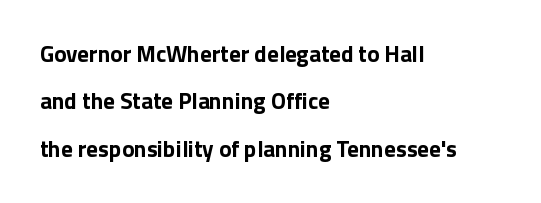
Summary of vertical rhythm: relaxed, with wide interline spacing. You'd pick this weight for a headline — it's a proper bold. The typography opts for an upright posture over an oblique one. The specimen omits any rule beneath the text block's lines. Where is the straight margin? On the left. The horizontal fit of the characters is conventional and even.
